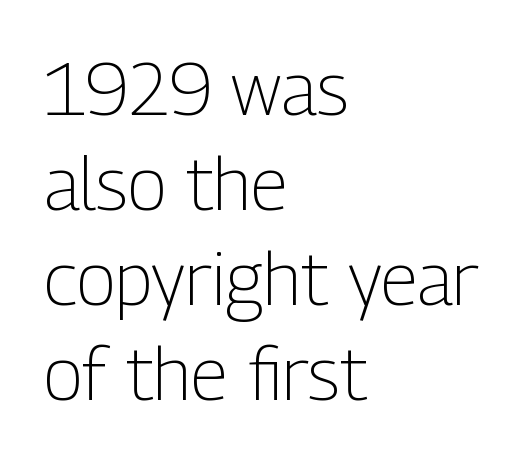
The image shows 73 px light, condensed sans-serif type, upright; set left-aligned, normal line spacing (1.3x), normal letter spacing, not underlined; low stroke contrast and a medium x-height.
